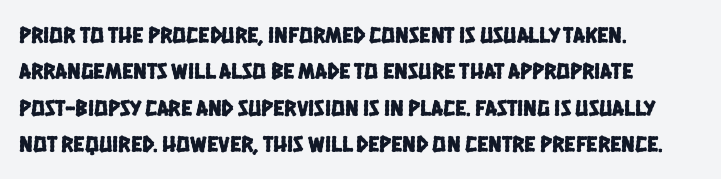
{"underline": "no", "align": "left", "line_spacing": "normal", "line_spacing_ratio": 1.58, "letter_spacing": "normal", "letter_spacing_em": 0.0, "glyph_px": 23}
